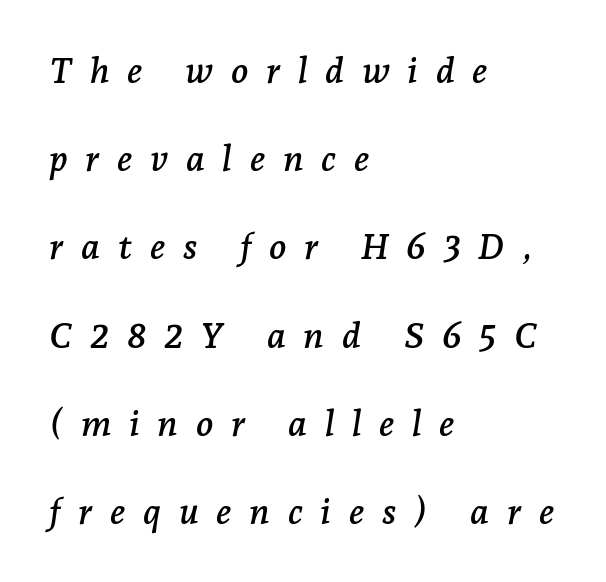
Leading: increased. Each letter keeps its own natural width here, so spacing adapts to shape. Plain, unruled lines of type. An italicized treatment has been applied to the whole sample. The paragraph shown leans on its left margin. Type style note: has serifs.
